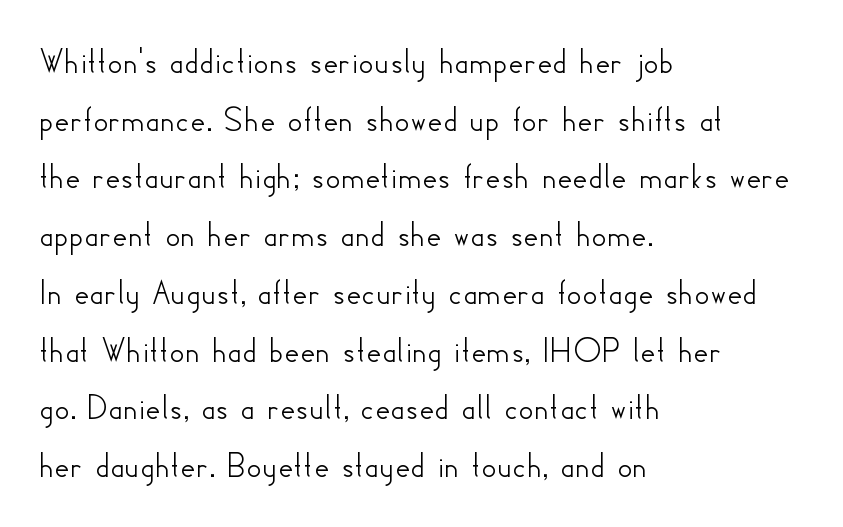
Q: Is the text italic (slanted)? A: No, it is upright.
Q: Is the typeface a serif or a sans-serif typeface? A: Sans-serif.
Q: Is the text underlined? A: No.
Q: How is the paragraph aligned? A: Left-aligned.
Q: Is the spacing between letters normal or unusually wide? A: Normal.
Q: Is the spacing between lines tight, normal or loose? A: Normal.
Q: Width (condensed, normal, or wide)? A: Normal.
Q: Stroke contrast? A: Low.
Q: x-height? A: Small.
Q: Monospaced? A: No.
